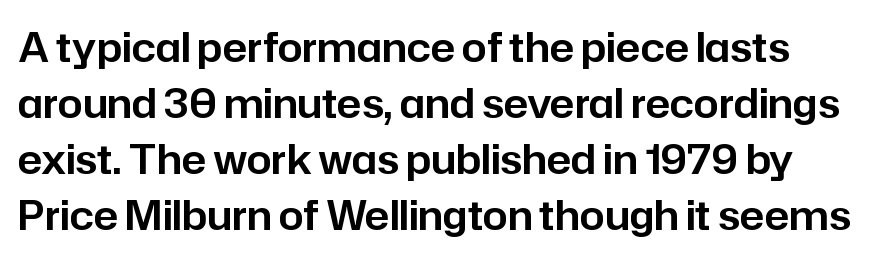
Tall strokes in this sample are plumb rather than angled. Bare-footed words on every line. The face used here is proportionally spaced, like ordinary book or web type. The letters sit at their default tracking, neither squeezed nor spread. Compared with typical paragraphs, the rows here are spaced about the same. The font family rendered here belongs to the sans-serif group.
